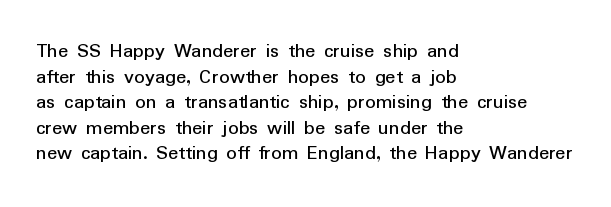
Q: Is the text italic (slanted)? A: No, it is upright.
Q: Is the text underlined? A: No.
Q: How is the paragraph aligned? A: Left-aligned.
Q: Is the spacing between letters normal or unusually wide? A: Normal.
